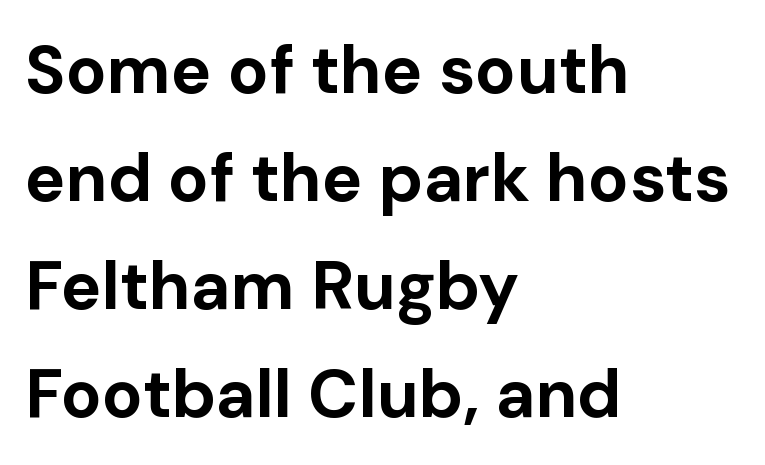
Whoever set this chose a conventional vertical rhythm. The rag falls on the right side of this text block. Is there any slant? The stems are plumb. Here the glyphs are tracked normally, forming tight word shapes. Is the type bold? Yes — the strokes are clearly thick and heavy. Bare-footed words on every line.
